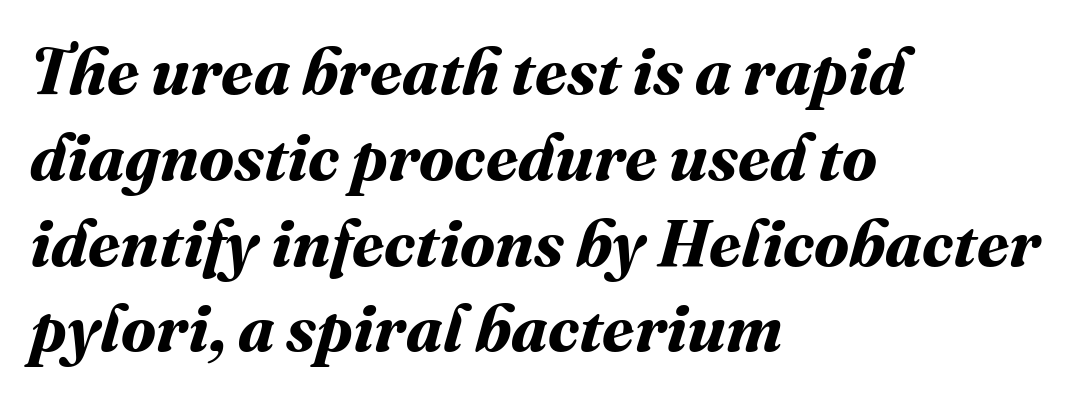
{"bold": "yes", "weight": "bold", "width": "normal", "stroke_contrast": "medium", "x_height": "medium", "monospaced": "no", "underline": "no", "align": "left", "line_spacing": "normal", "line_spacing_ratio": 1.32, "letter_spacing": "normal", "letter_spacing_em": 0.0, "glyph_px": 65}
